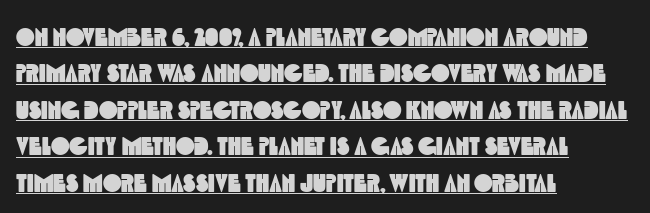
{"underline": "yes", "align": "left", "line_spacing": "normal", "line_spacing_ratio": 1.46, "letter_spacing": "normal", "letter_spacing_em": 0.0, "glyph_px": 25}
